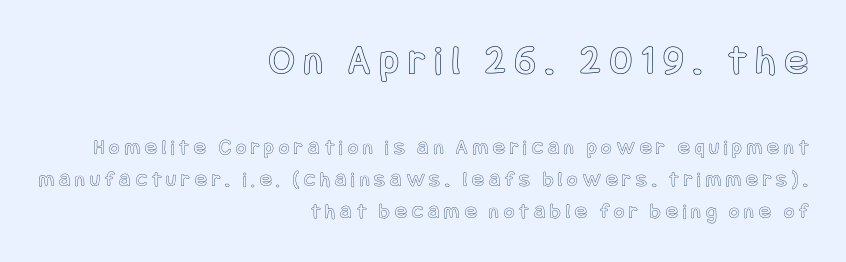
Q: Is the text italic (slanted)? A: No, it is upright.
Q: Is the text underlined? A: No.
Q: How is the paragraph aligned? A: Right-aligned.
Q: Is the spacing between letters normal or unusually wide? A: Unusually wide.
Q: Is the spacing between lines tight, normal or loose? A: Normal.
Q: Which block of text is set in a larger size, the first (top) or the second (bottom)? A: The first (top) one.
Q: Width (condensed, normal, or wide)? A: Condensed.
Q: x-height? A: Large.
